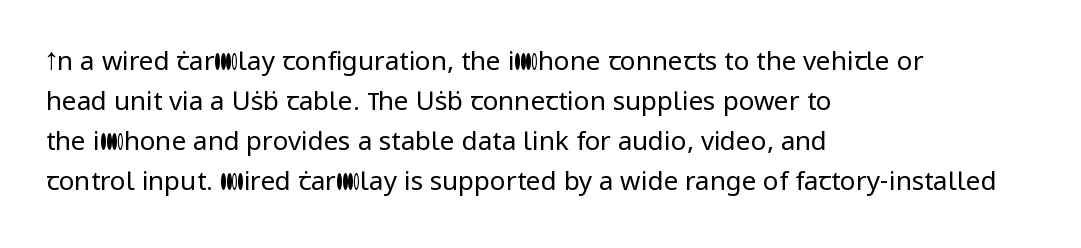
The image shows 26 px text type, upright; set left-aligned, normal line spacing (1.54x), normal letter spacing, not underlined.
